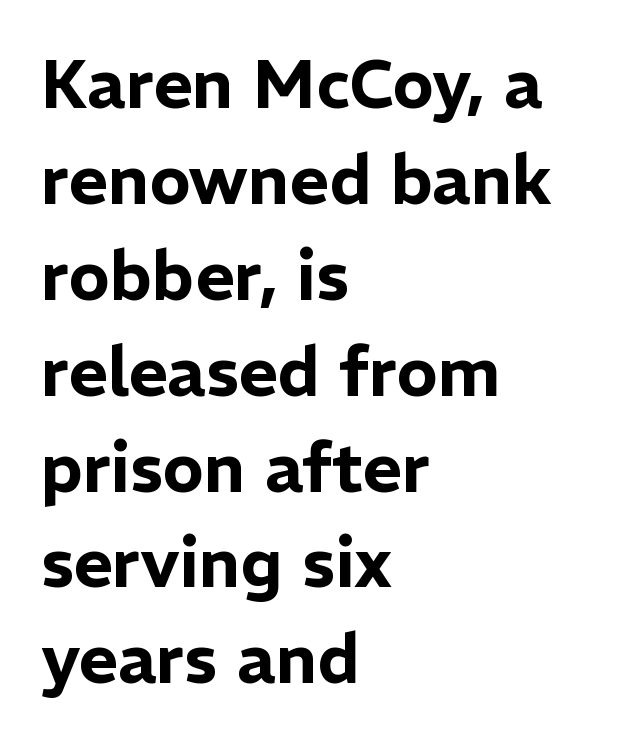
The image shows 68 px sans-serif type, upright; set left-aligned, normal line spacing (1.41x), normal letter spacing, not underlined; low stroke contrast and a medium x-height.
